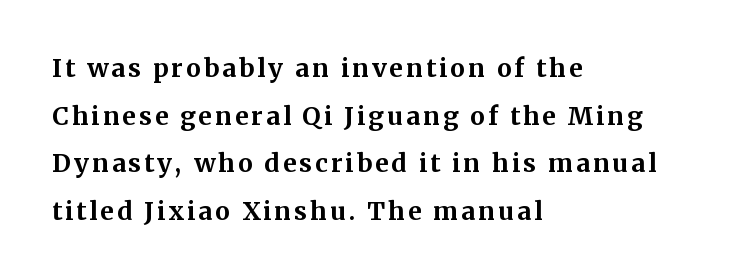
Q: Is the text bold? A: Yes.
Q: Is the text italic (slanted)? A: No, it is upright.
Q: Is the text underlined? A: No.
Q: How is the paragraph aligned? A: Left-aligned.
Q: Is the spacing between lines tight, normal or loose? A: Loose.
